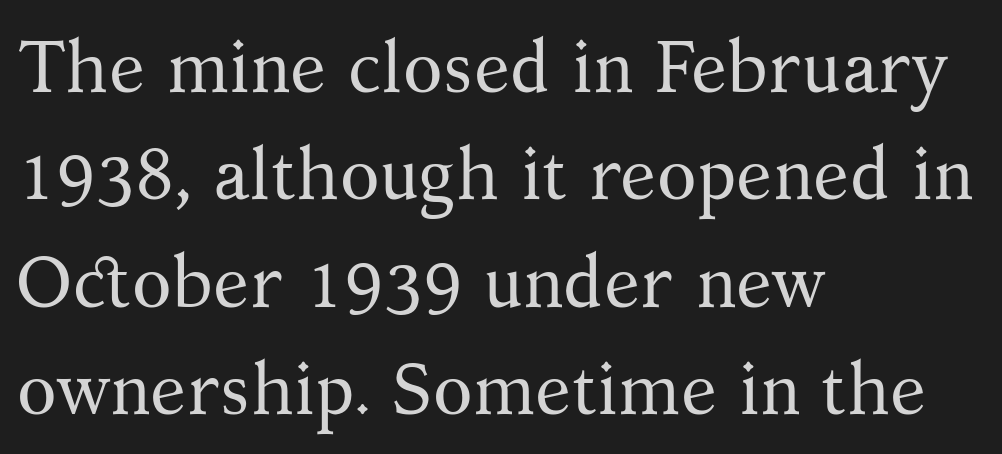
{"serif": "yes", "italic": "no", "bold": "no", "weight": "regular", "width": "normal", "stroke_contrast": "medium", "x_height": "medium", "monospaced": "no", "underline": "no", "align": "left", "line_spacing": "normal", "line_spacing_ratio": 1.47, "letter_spacing": "normal", "letter_spacing_em": 0.0, "glyph_px": 73}
